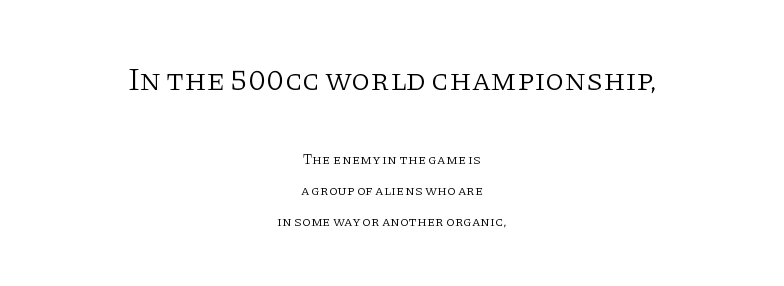
Q: Is the text bold? A: No.
Q: Is the text italic (slanted)? A: No, it is upright.
Q: Is the typeface a serif or a sans-serif typeface? A: Serif.
Q: Is the text underlined? A: No.
Q: How is the paragraph aligned? A: Centered.
Q: Is the spacing between letters normal or unusually wide? A: Normal.
Q: Is the spacing between lines tight, normal or loose? A: Loose.
Q: Which block of text is set in a larger size, the first (top) or the second (bottom)? A: The first (top) one.
Q: Width (condensed, normal, or wide)? A: Normal.
Q: Stroke contrast? A: Low.
Q: x-height? A: Large.
Q: Monospaced? A: No.
